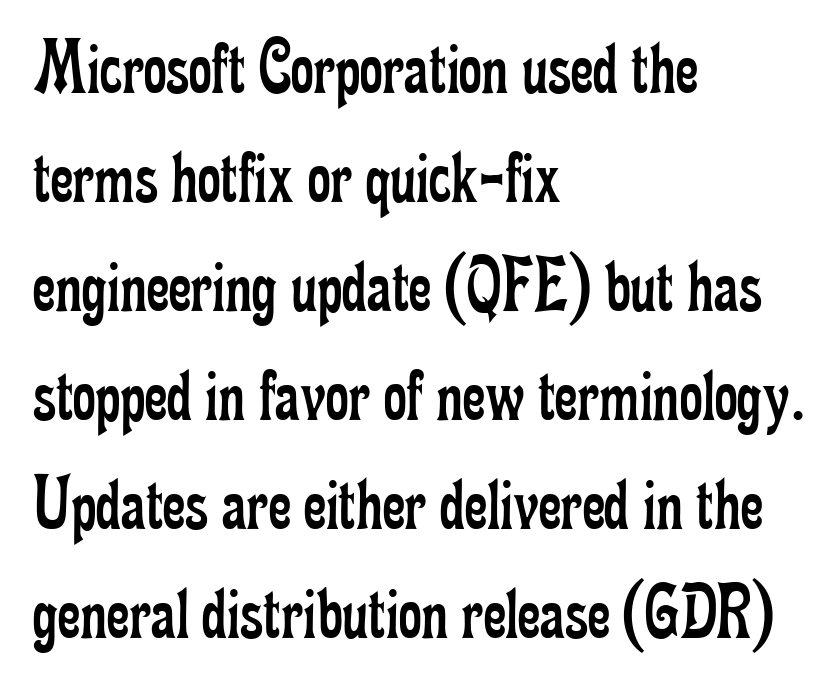
{"serif": "yes", "italic": "no", "bold": "no", "weight": "regular", "width": "condensed", "stroke_contrast": "low", "x_height": "small", "monospaced": "no", "underline": "no", "align": "left", "line_spacing": "normal", "line_spacing_ratio": 1.38, "letter_spacing": "normal", "letter_spacing_em": 0.0, "glyph_px": 79}
